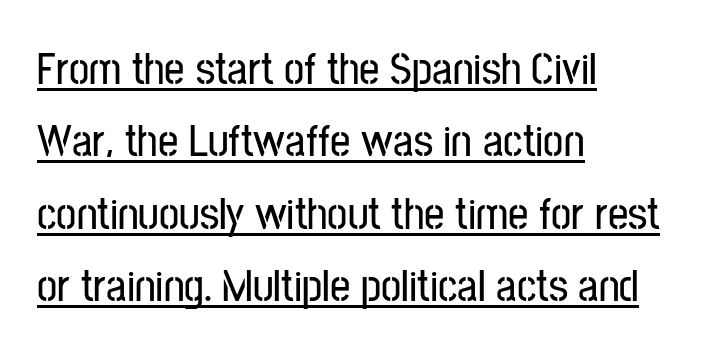
The ragged edge is on the right, which tells us the setting is flush left. The designer went with a sans here, leaving each stem footless. Between one letter and the next there's only the usual sliver of space. The letters stand straight up with perfectly vertical stems. The passage shown is typed in a proportional face where columns would drift. These characters rest on top of a visible drawn line.
